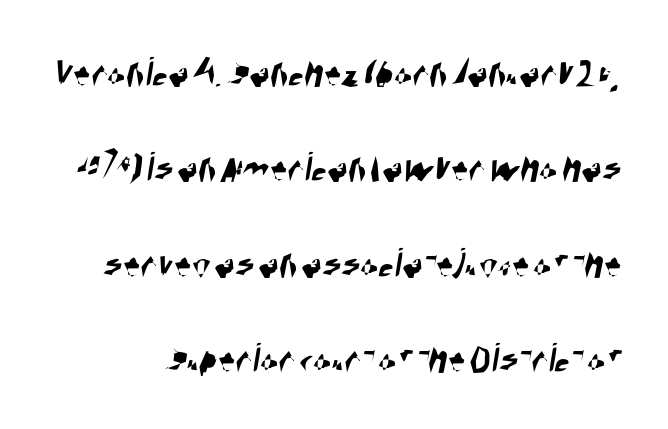
{"serif": "no", "width": "condensed", "stroke_contrast": "high", "x_height": "large", "monospaced": "no", "underline": "no", "line_spacing": "loose", "line_spacing_ratio": 2.22, "letter_spacing": "normal", "letter_spacing_em": 0.0, "glyph_px": 43}
